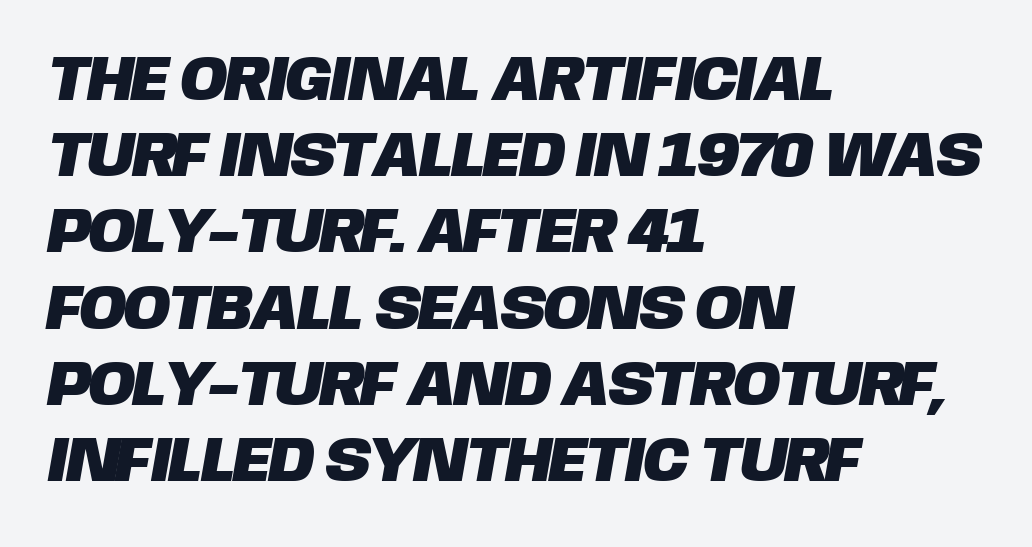
Q: Is the typeface a serif or a sans-serif typeface? A: Sans-serif.
Q: Is the text underlined? A: No.
Q: How is the paragraph aligned? A: Left-aligned.
Q: Is the spacing between letters normal or unusually wide? A: Normal.
Q: Width (condensed, normal, or wide)? A: Normal.
Q: Stroke contrast? A: Low.
Q: x-height? A: Large.
Q: Monospaced? A: No.
